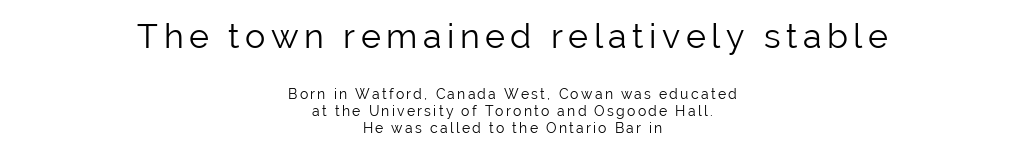
{"serif": "no", "italic": "no", "bold": "no", "weight": "light", "width": "normal", "stroke_contrast": "low", "x_height": "medium", "monospaced": "no", "underline": "no", "align": "center", "line_spacing_ratio": 1.22, "larger_block": "first", "size_ratio": 2.43, "glyph_px": 34}
